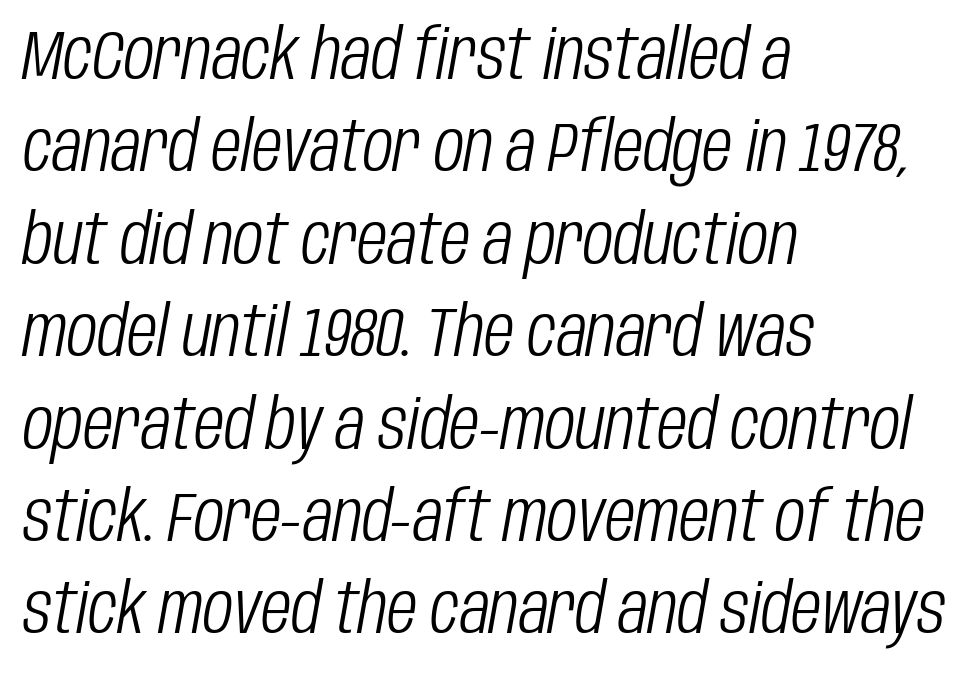
The setting favours the left margin, as ordinary paragraphs usually do. Slant detected: the letters are inclined. Decoration check: the copy has no underline. Glyph-to-glyph distance matches everyday printed text. The block of text has a typical density, with ordinary space between rows.
